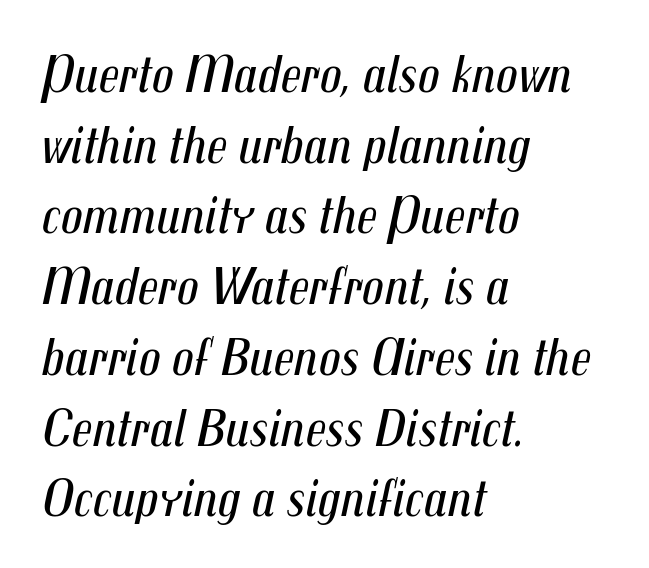
Q: Is the text bold? A: No.
Q: Is the text italic (slanted)? A: Yes, it leans right by about 12 degrees.
Q: Is the text underlined? A: No.
Q: How is the paragraph aligned? A: Left-aligned.
Q: Is the spacing between letters normal or unusually wide? A: Normal.
Q: Is the spacing between lines tight, normal or loose? A: Normal.
Q: Width (condensed, normal, or wide)? A: Condensed.
Q: Stroke contrast? A: Medium.
Q: x-height? A: Medium.
Q: Monospaced? A: No.
